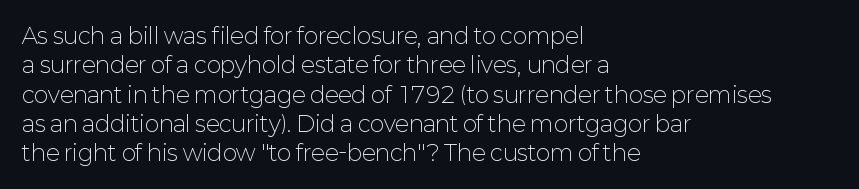
Q: Is the text bold? A: No.
Q: Is the text italic (slanted)? A: No, it is upright.
Q: Is the text underlined? A: No.
Q: How is the paragraph aligned? A: Left-aligned.
Q: Is the spacing between letters normal or unusually wide? A: Normal.
Q: Is the spacing between lines tight, normal or loose? A: Normal.
